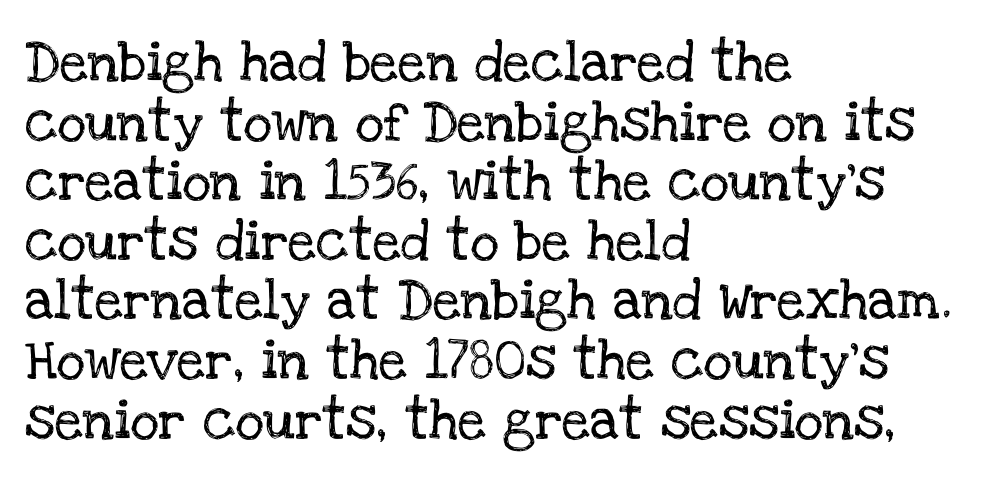
{"serif": "yes", "italic": "no", "width": "normal", "stroke_contrast": "low", "x_height": "large", "monospaced": "no", "underline": "no", "align": "left", "line_spacing": "normal", "line_spacing_ratio": 1.49, "letter_spacing": "normal", "letter_spacing_em": 0.0, "glyph_px": 40}
